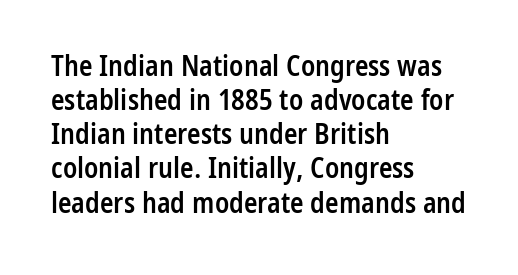
Q: Is the text bold? A: Semi-bold.
Q: Is the text italic (slanted)? A: No, it is upright.
Q: Is the typeface a serif or a sans-serif typeface? A: Sans-serif.
Q: Is the text underlined? A: No.
Q: How is the paragraph aligned? A: Left-aligned.
Q: Is the spacing between letters normal or unusually wide? A: Normal.
Q: Width (condensed, normal, or wide)? A: Condensed.
Q: Stroke contrast? A: Low.
Q: x-height? A: Medium.
Q: Monospaced? A: No.
